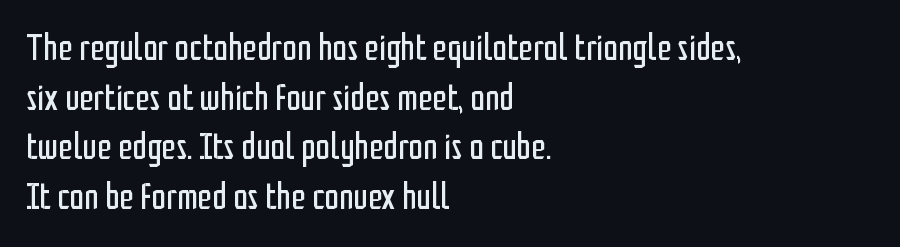
{"serif": "no", "italic": "no", "bold": "no", "weight": "regular", "width": "condensed", "stroke_contrast": "low", "x_height": "medium", "monospaced": "no", "underline": "no", "align": "left", "line_spacing": "normal", "line_spacing_ratio": 1.34, "letter_spacing": "normal", "letter_spacing_em": 0.0, "glyph_px": 37}
